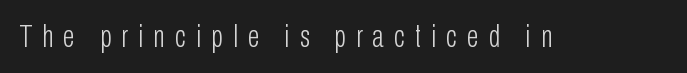
{"serif": "no", "italic": "no", "bold": "no", "weight": "light", "width": "condensed", "stroke_contrast": "low", "x_height": "medium", "monospaced": "no", "underline": "no", "letter_spacing": "wide", "letter_spacing_em": 0.33, "glyph_px": 31}
